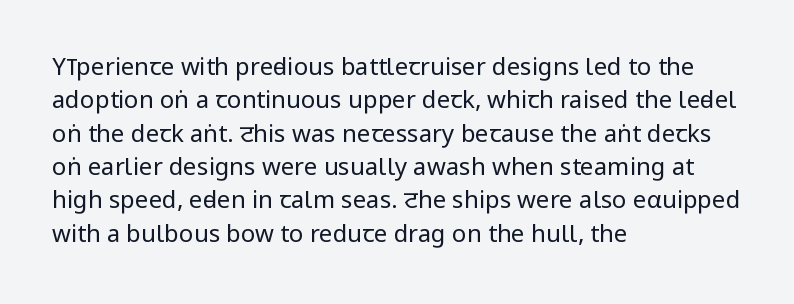
{"italic": "no", "bold": "no", "underline": "no", "align": "left", "line_spacing": "normal", "line_spacing_ratio": 1.39, "letter_spacing": "normal", "letter_spacing_em": 0.0, "glyph_px": 24}
